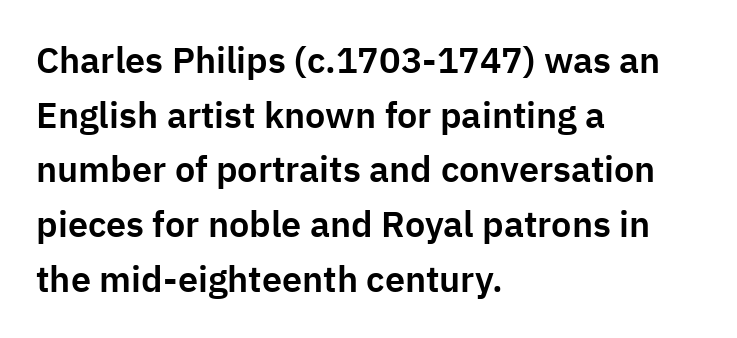
The image shows 36 px sans-serif type, upright; set left-aligned, normal line spacing (1.52x), normal letter spacing, not underlined; low stroke contrast and a medium x-height.
